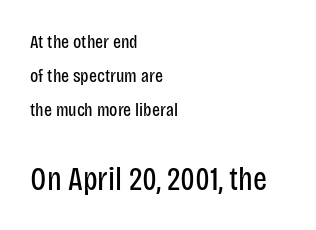
The image shows 33 px regular-weight, condensed sans-serif type, upright; set left-aligned, line spacing 1.8x, normal letter spacing, not underlined; the second (bottom) block is 1.74x larger; low stroke contrast and a large x-height.
